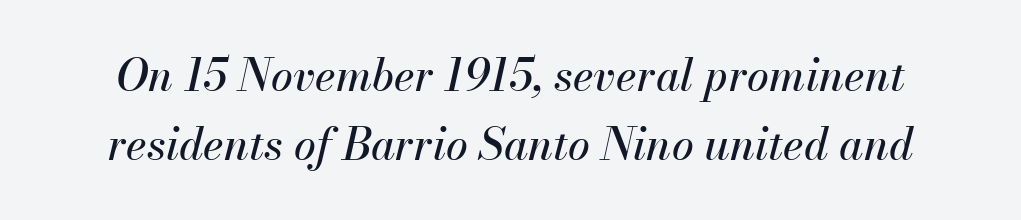
The image shows 44 px text type, italic (leaning right); set normal line spacing (1.57x), normal letter spacing, not underlined; medium stroke contrast and a small x-height.
